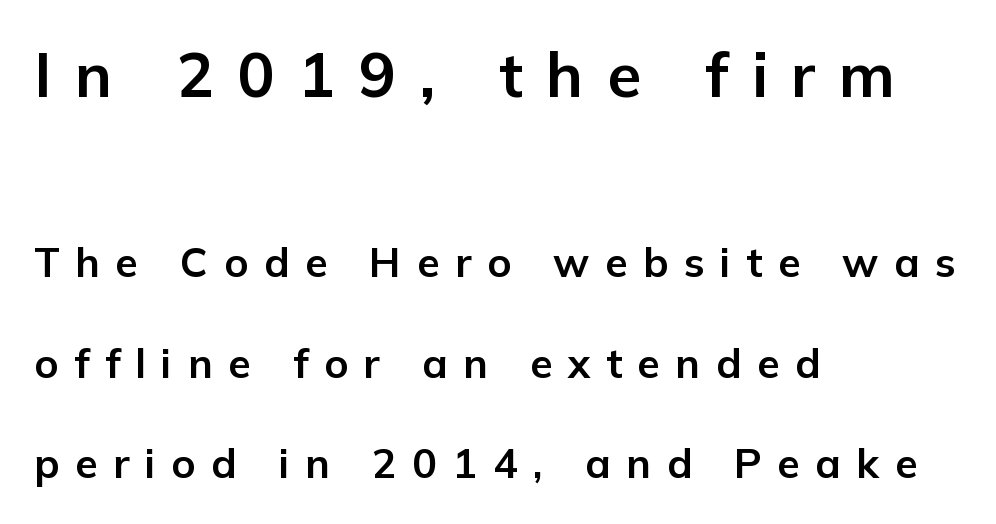
Q: Is the text bold? A: Yes.
Q: Is the text italic (slanted)? A: No, it is upright.
Q: Is the typeface a serif or a sans-serif typeface? A: Sans-serif.
Q: Is the text underlined? A: No.
Q: How is the paragraph aligned? A: Left-aligned.
Q: Is the spacing between letters normal or unusually wide? A: Unusually wide.
Q: Is the spacing between lines tight, normal or loose? A: Loose.
Q: Which block of text is set in a larger size, the first (top) or the second (bottom)? A: The first (top) one.
Q: Width (condensed, normal, or wide)? A: Normal.
Q: Stroke contrast? A: Low.
Q: x-height? A: Medium.
Q: Monospaced? A: No.
